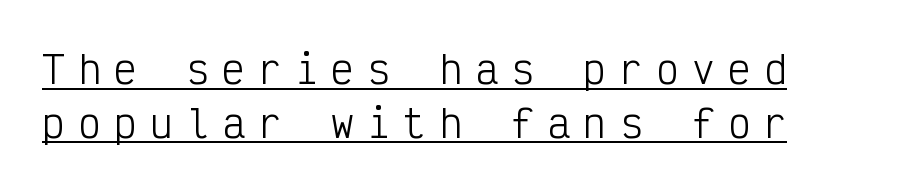
Does the type have serifs? No, each stem ends abruptly. The rendering uses typewriter-style spacing with identical character cells. The passage shown stacks its lines at a standard gap. Think standard paragraph weight, or any step lighter than that. The face used here is rendered with a markedly widened letterfit.
